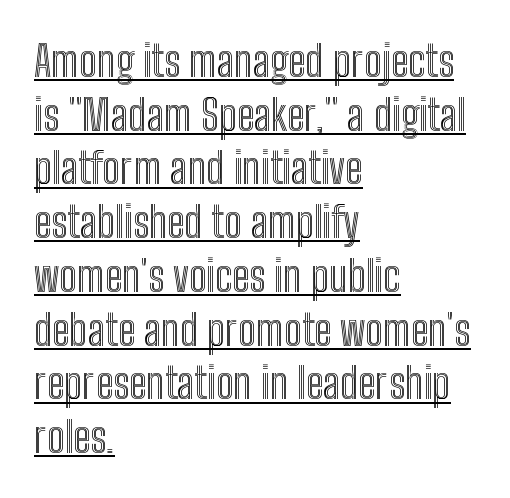
{"italic": "no", "width": "condensed", "x_height": "medium", "monospaced": "no", "underline": "yes", "align": "left", "line_spacing": "normal", "line_spacing_ratio": 1.25, "letter_spacing": "normal", "letter_spacing_em": 0.0, "glyph_px": 43}
